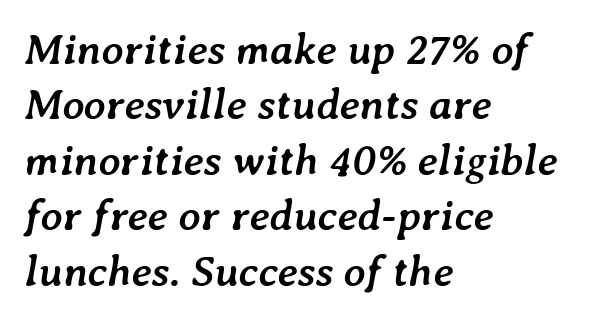
{"italic": "yes", "lean": "right", "slant_degrees": 7, "bold": "yes", "weight": "semibold", "width": "normal", "stroke_contrast": "low", "x_height": "medium", "monospaced": "no", "underline": "no", "align": "left", "line_spacing": "normal", "line_spacing_ratio": 1.29, "letter_spacing": "normal", "letter_spacing_em": 0.0, "glyph_px": 43}
